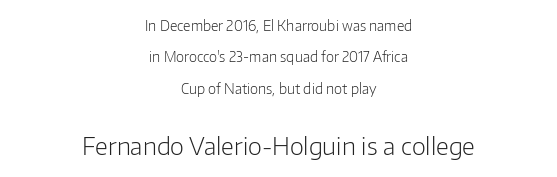
Q: Is the text bold? A: No.
Q: Is the text italic (slanted)? A: No, it is upright.
Q: Is the text underlined? A: No.
Q: How is the paragraph aligned? A: Centered.
Q: Is the spacing between letters normal or unusually wide? A: Normal.
Q: Is the spacing between lines tight, normal or loose? A: Loose.
Q: Which block of text is set in a larger size, the first (top) or the second (bottom)? A: The second (bottom) one.
